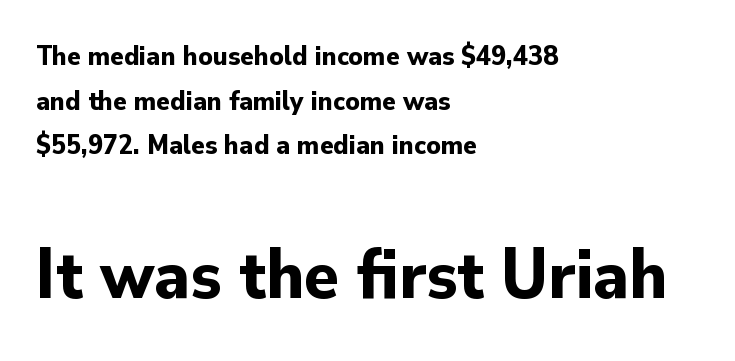
{"serif": "no", "italic": "no", "bold": "yes", "weight": "bold", "width": "normal", "stroke_contrast": "low", "x_height": "small", "monospaced": "no", "underline": "no", "align": "left", "line_spacing": "normal", "line_spacing_ratio": 1.59, "letter_spacing": "normal", "letter_spacing_em": 0.0, "larger_block": "second", "size_ratio": 2.54, "glyph_px": 71}
